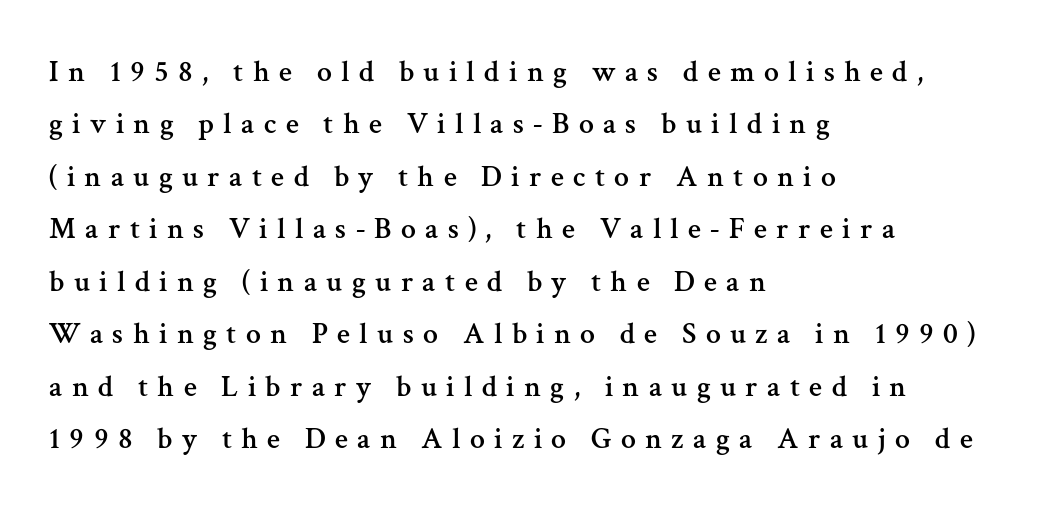
Looks like regular typesetting: each glyph gets only the width it needs. Do the letters lean? They stand straight. Line starts are locked; line ends wander. The glyphs in this specimen are seriffed.
